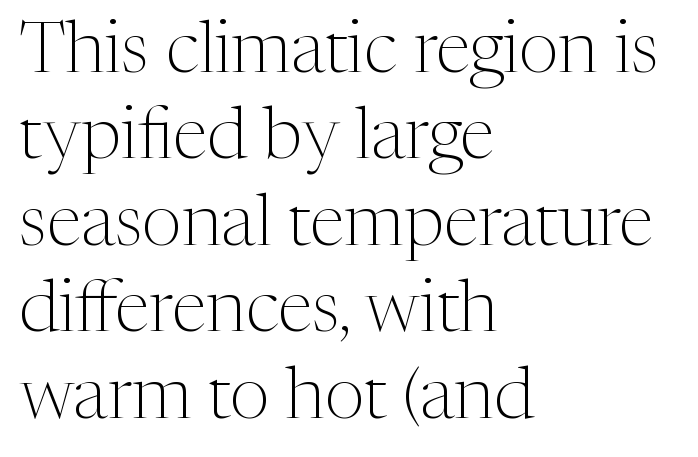
{"serif": "yes", "italic": "no", "bold": "no", "weight": "light", "width": "normal", "stroke_contrast": "medium", "x_height": "medium", "monospaced": "no", "underline": "no", "align": "left", "line_spacing_ratio": 1.2, "letter_spacing": "normal", "letter_spacing_em": 0.0, "glyph_px": 72}
